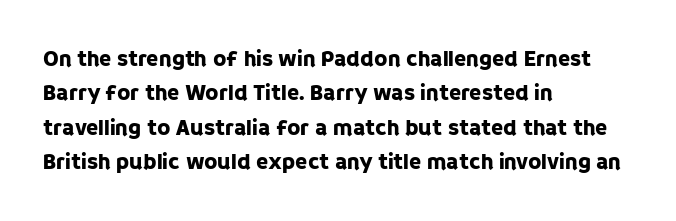
{"italic": "no", "underline": "no", "align": "left", "line_spacing": "normal", "line_spacing_ratio": 1.56, "letter_spacing": "normal", "letter_spacing_em": 0.0, "glyph_px": 22}
